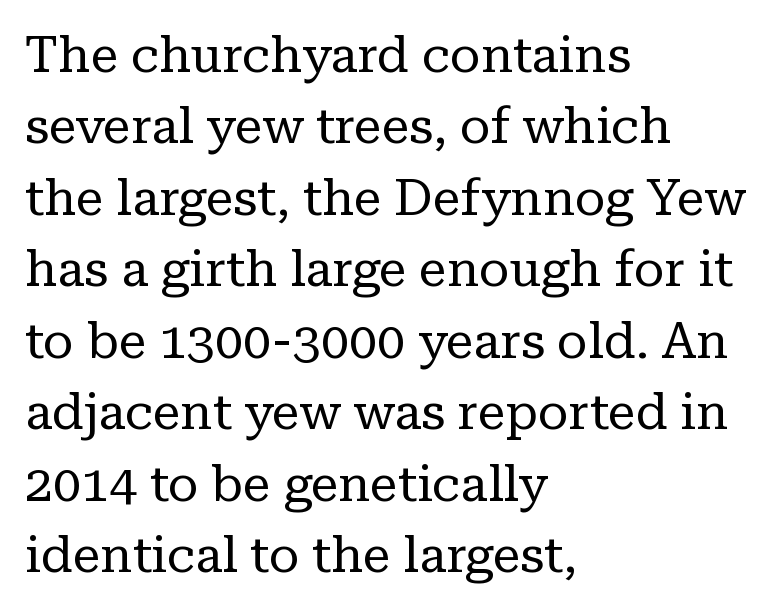
The image shows 50 px regular-weight serif type, upright; set left-aligned, normal line spacing (1.43x), normal letter spacing, not underlined; low stroke contrast and a medium x-height.
